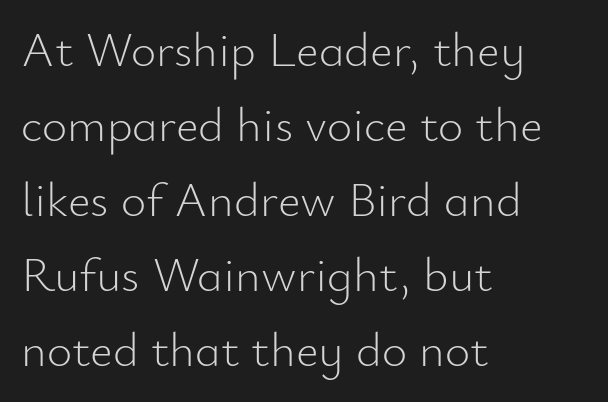
Every stem runs plumb, perpendicular to the baseline. Rows of type keep a routine distance in the vertical direction. Default kerning and tracking; the words read as compact shapes. This is not heavy type; no bold has been used. Does the type have serifs? No, each stem ends abruptly. The setting favours the left margin, as ordinary paragraphs usually do.
